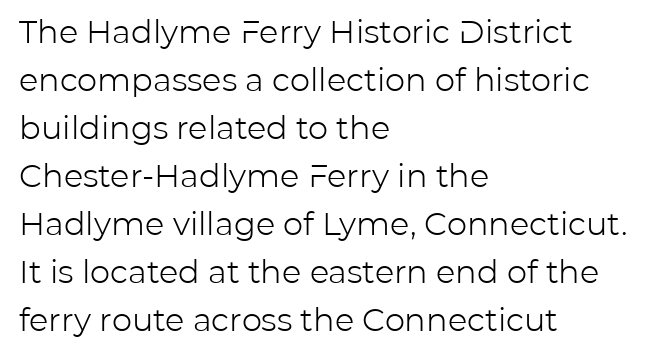
Style check: upright. Tracking here is standard; glyphs follow each other at the usual distance. Summary of weight: not heavy and not bold. Descenders are the only things crossing below the line.
